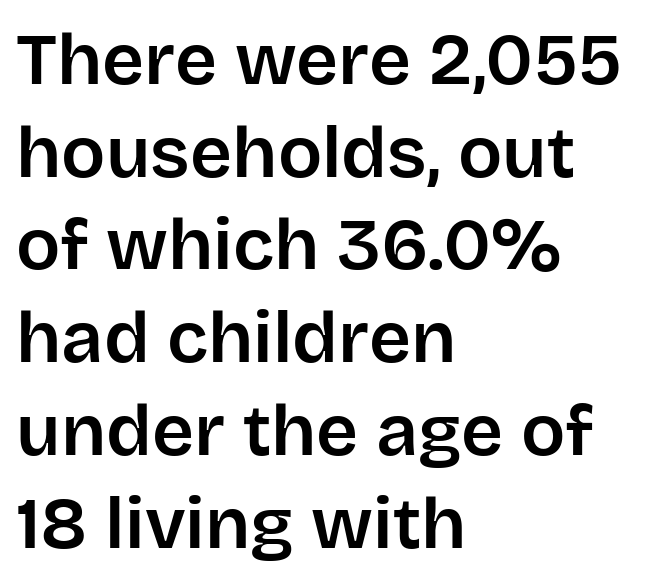
The image shows 73 px sans-serif type, upright; set left-aligned, normal line spacing (1.27x), normal letter spacing, not underlined; low stroke contrast and a large x-height.
